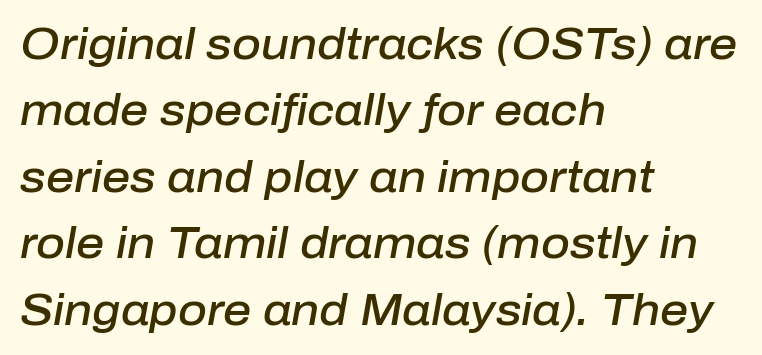
Nobody touched the tracking dial on this one. One glance says typical: line gaps are just what's usual. As a designer I'd log this as weight 600, semibold. A bare baseline throughout the passage. Notice how the passage keeps a crisp vertical edge on the left only.
